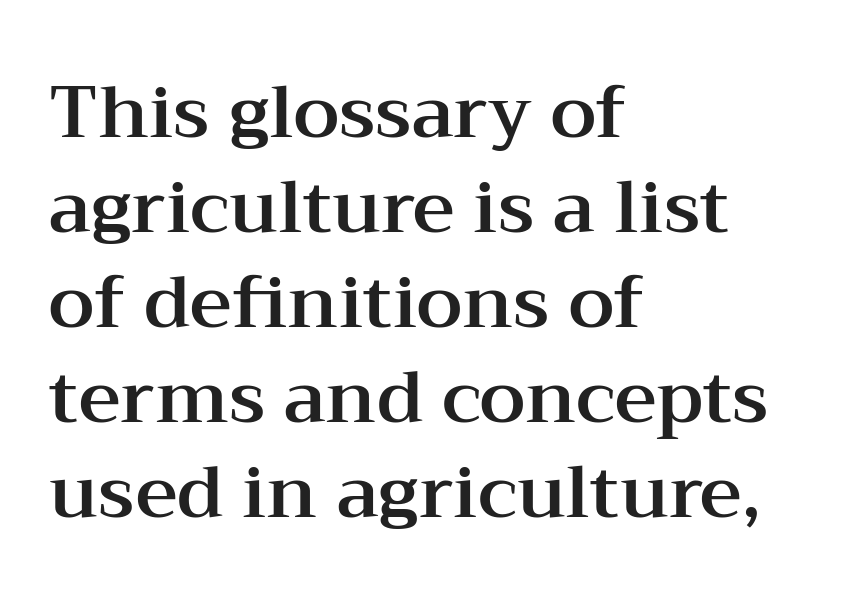
{"serif": "yes", "italic": "no", "width": "wide", "stroke_contrast": "medium", "x_height": "medium", "monospaced": "no", "underline": "no", "align": "left", "line_spacing": "normal", "line_spacing_ratio": 1.3, "letter_spacing": "normal", "letter_spacing_em": 0.0, "glyph_px": 73}
